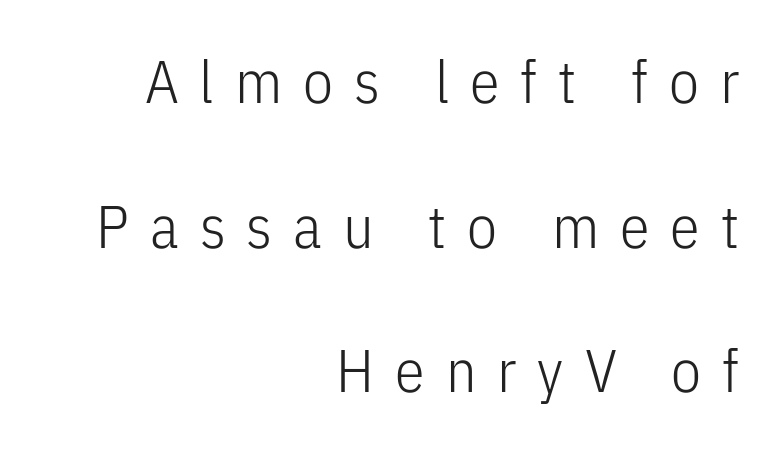
The image shows 60 px light, condensed sans-serif type, upright; set right-aligned, loose line spacing (2.41x), unusually wide letter spacing (+0.35 em), not underlined; low stroke contrast and a medium x-height.
